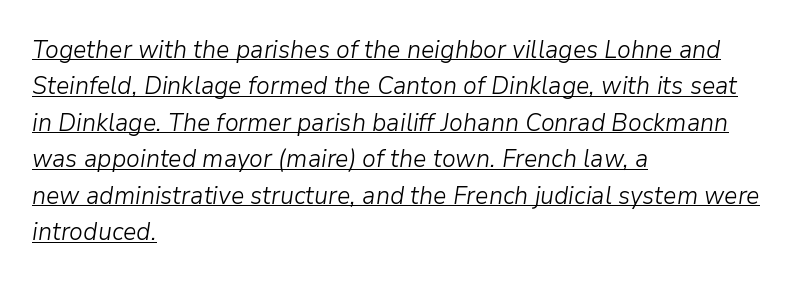
Q: Is the text bold? A: No.
Q: Is the text italic (slanted)? A: Yes, it leans right by about 9 degrees.
Q: Is the text underlined? A: Yes.
Q: How is the paragraph aligned? A: Left-aligned.
Q: Is the spacing between letters normal or unusually wide? A: Normal.
Q: Is the spacing between lines tight, normal or loose? A: Normal.
